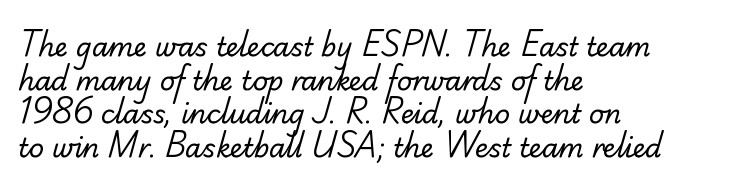
The image shows 26 px text type; set left-aligned, normal line spacing (1.29x), normal letter spacing, not underlined.
